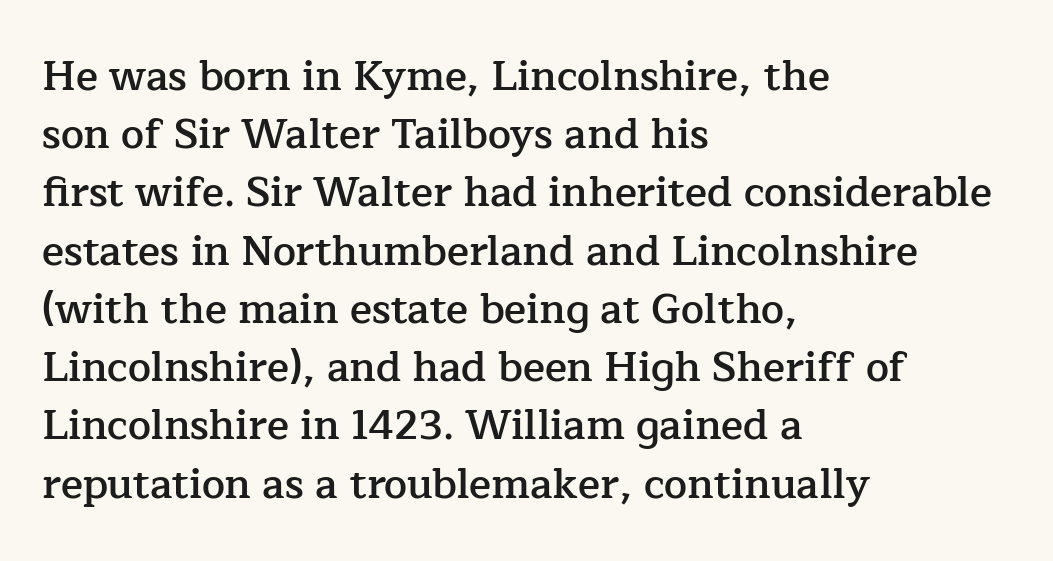
{"serif": "yes", "italic": "no", "bold": "semi", "weight": "semibold", "width": "normal", "stroke_contrast": "low", "x_height": "medium", "monospaced": "no", "underline": "no", "align": "left", "line_spacing": "normal", "line_spacing_ratio": 1.42, "letter_spacing": "normal", "letter_spacing_em": 0.0, "glyph_px": 41}
